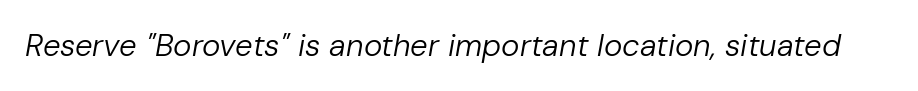
{"italic": "yes", "lean": "right", "slant_degrees": 10, "bold": "no", "weight": "regular", "width": "normal", "stroke_contrast": "low", "x_height": "medium", "monospaced": "no", "underline": "no", "letter_spacing": "normal", "letter_spacing_em": 0.0, "glyph_px": 31}
